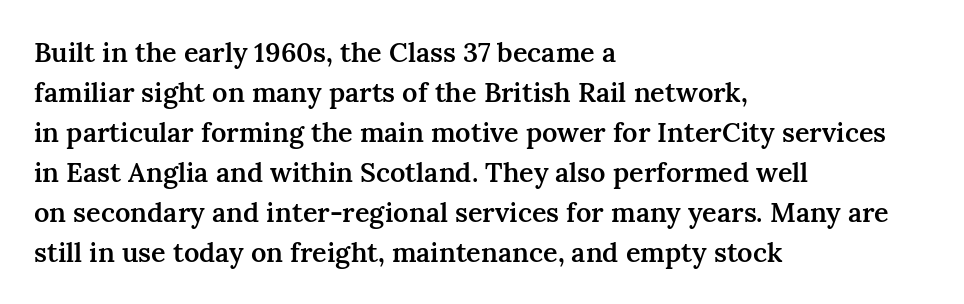
{"italic": "no", "bold": "semi", "underline": "no", "align": "left", "line_spacing": "normal", "line_spacing_ratio": 1.48, "letter_spacing": "normal", "letter_spacing_em": 0.0, "glyph_px": 27}
